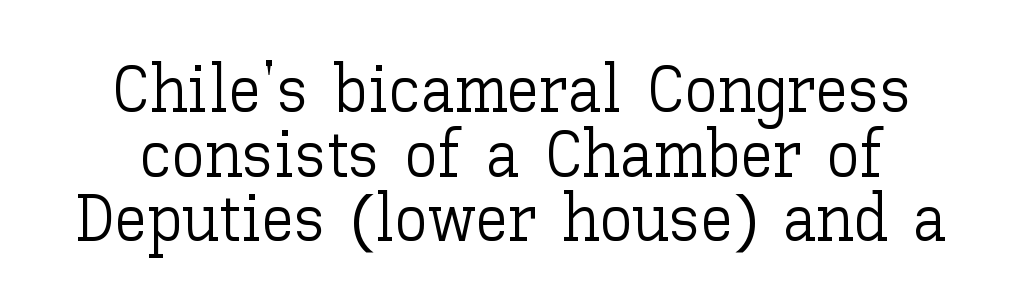
{"italic": "no", "bold": "no", "weight": "light", "width": "normal", "stroke_contrast": "low", "x_height": "medium", "monospaced": "no", "underline": "no", "line_spacing": "tight", "line_spacing_ratio": 0.98, "letter_spacing": "normal", "letter_spacing_em": 0.0, "glyph_px": 66}
